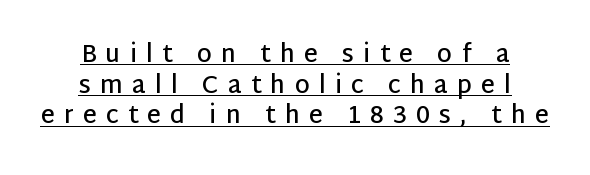
The image shows 24 px text type, upright; set centered, normal line spacing (1.28x), unusually wide letter spacing (+0.38 em), underlined.
